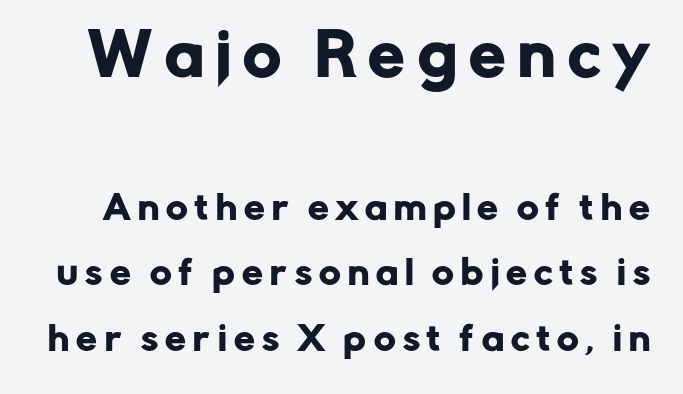
{"serif": "no", "italic": "no", "width": "normal", "stroke_contrast": "low", "x_height": "medium", "monospaced": "no", "underline": "no", "line_spacing": "loose", "line_spacing_ratio": 1.99, "letter_spacing": "wide", "letter_spacing_em": 0.22, "larger_block": "first", "size_ratio": 1.76, "glyph_px": 58}
